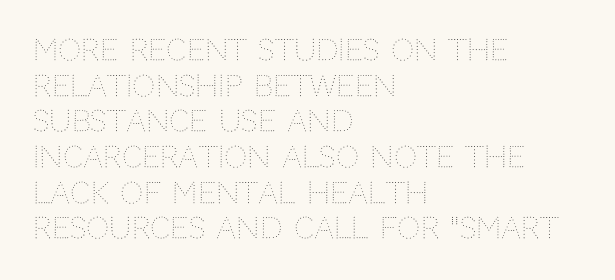
This rendering leaves character spacing at its baseline value. The letters stand upright; this is a roman face. Weight: not bold — regular or lighter. Letters rest on an invisible, unmarked baseline. Varying glyph widths throughout — classic text-font behaviour.
